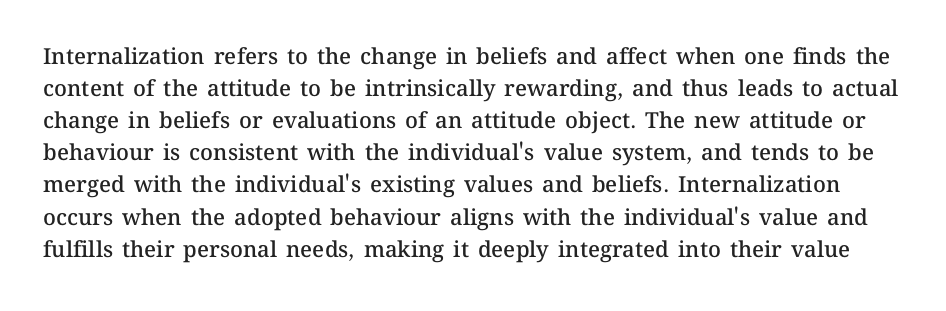
Q: Is the text bold? A: Semi-bold.
Q: Is the text italic (slanted)? A: No, it is upright.
Q: Is the text underlined? A: No.
Q: Is the spacing between letters normal or unusually wide? A: Normal.
Q: Is the spacing between lines tight, normal or loose? A: Normal.
